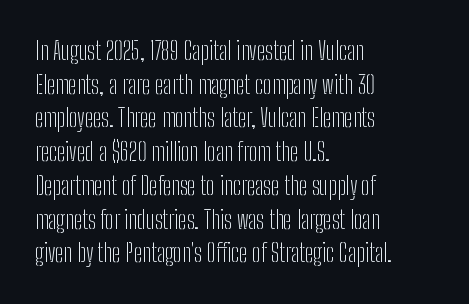
The image shows 25 px text type, upright; set left-aligned, normal line spacing (1.35x), normal letter spacing, not underlined.
